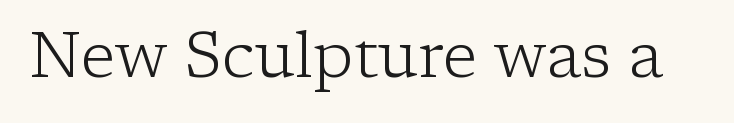
{"serif": "yes", "italic": "no", "bold": "no", "weight": "light", "width": "normal", "stroke_contrast": "low", "x_height": "medium", "monospaced": "no", "underline": "no", "letter_spacing": "normal", "letter_spacing_em": 0.0, "glyph_px": 64}
